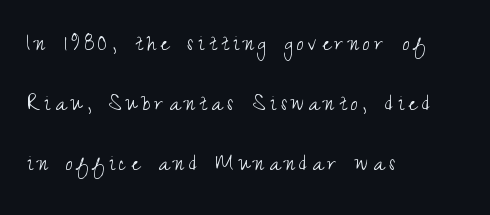
{"italic": "no", "bold": "no", "underline": "no", "align": "left", "line_spacing": "loose", "line_spacing_ratio": 2.41, "glyph_px": 25}
